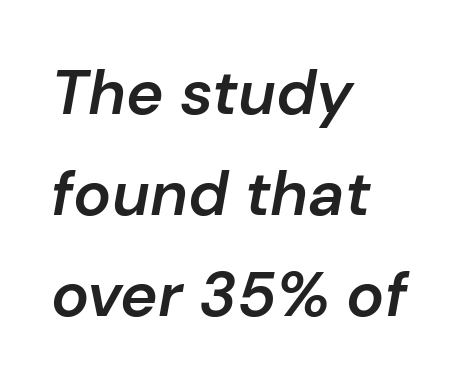
Q: Is the text bold? A: Semi-bold.
Q: Is the text italic (slanted)? A: Yes, it leans right by about 10 degrees.
Q: Is the text underlined? A: No.
Q: How is the paragraph aligned? A: Left-aligned.
Q: Is the spacing between letters normal or unusually wide? A: Normal.
Q: Is the spacing between lines tight, normal or loose? A: Normal.
Q: Width (condensed, normal, or wide)? A: Normal.
Q: Stroke contrast? A: Low.
Q: x-height? A: Medium.
Q: Monospaced? A: No.
